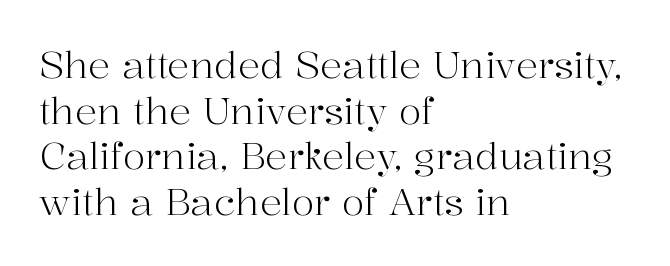
{"serif": "yes", "italic": "no", "bold": "no", "weight": "light", "width": "normal", "stroke_contrast": "high", "x_height": "medium", "monospaced": "no", "underline": "no", "align": "left", "line_spacing_ratio": 1.23, "letter_spacing": "normal", "letter_spacing_em": 0.0, "glyph_px": 37}
